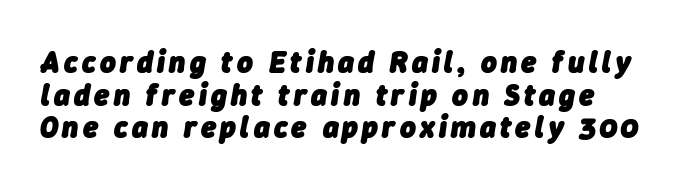
{"italic": "yes", "lean": "right", "slant_degrees": 9, "bold": "yes", "weight": "heavy", "width": "normal", "stroke_contrast": "low", "x_height": "medium", "monospaced": "no", "underline": "no", "line_spacing": "tight", "line_spacing_ratio": 1.09, "glyph_px": 30}
